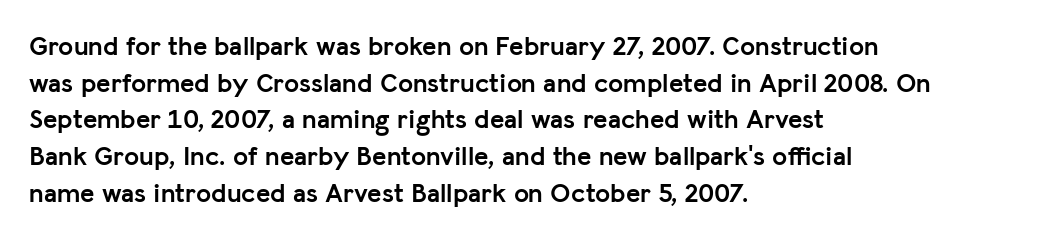
Q: Is the text bold? A: Yes.
Q: Is the text italic (slanted)? A: No, it is upright.
Q: Is the text underlined? A: No.
Q: How is the paragraph aligned? A: Left-aligned.
Q: Is the spacing between letters normal or unusually wide? A: Normal.
Q: Is the spacing between lines tight, normal or loose? A: Normal.
